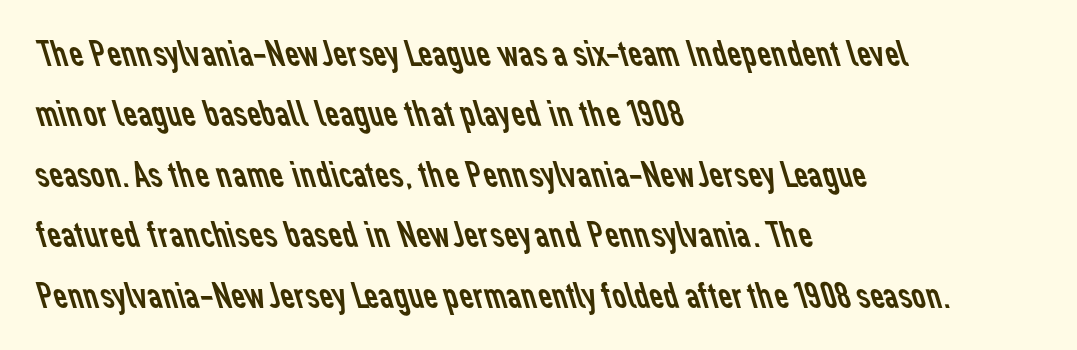
The image shows 39 px regular-weight sans-serif type; set left-aligned, normal line spacing (1.55x), normal letter spacing, not underlined; low stroke contrast and a medium x-height.
